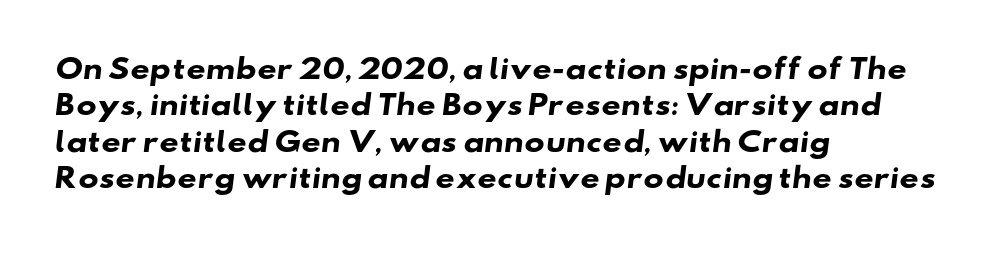
The image shows 27 px bold type; set left-aligned, normal line spacing (1.35x), normal letter spacing, not underlined.
